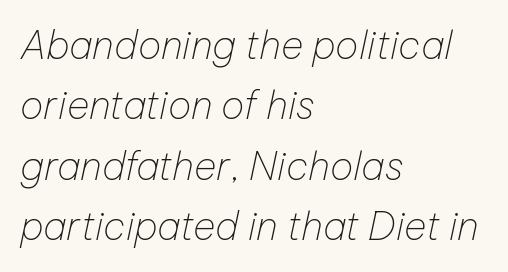
The paragraph shown leans on its left margin. A typesetter would call this leading conventional body-copy spacing. You could call the tracking neutral — neither tight nor loose. Slant detected: the letters are inclined.
